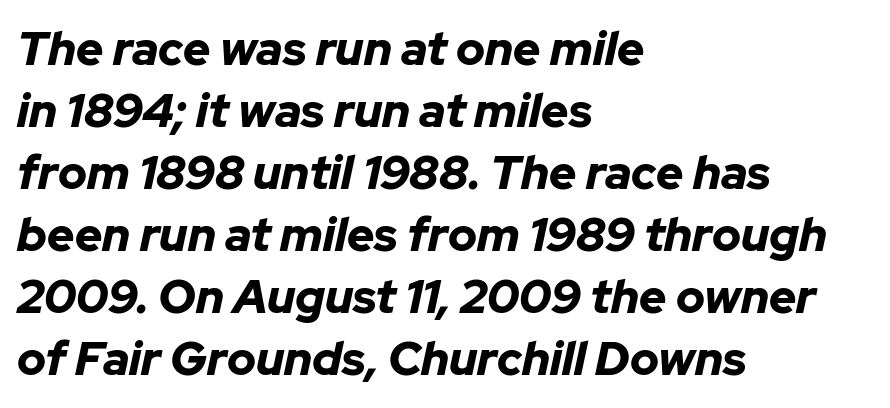
The image shows 47 px bold type, italic (leaning right); set left-aligned, normal line spacing (1.32x), normal letter spacing, not underlined; low stroke contrast and a medium x-height.
